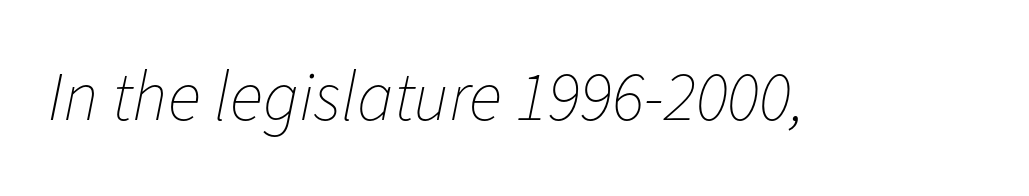
The image shows 70 px thin type, italic (leaning right); set normal letter spacing, not underlined; low stroke contrast and a medium x-height.
